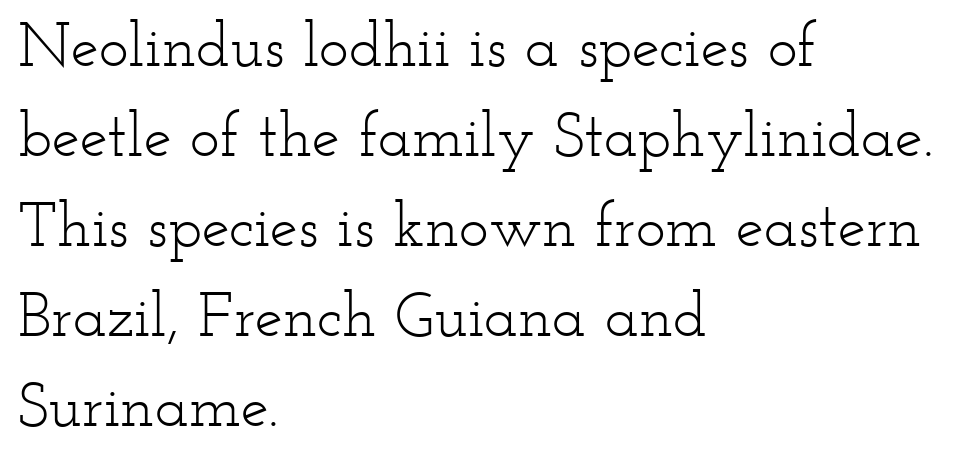
The image shows 63 px light, wide serif type, upright; set left-aligned, normal line spacing (1.43x), normal letter spacing, not underlined; low stroke contrast and a small x-height.
